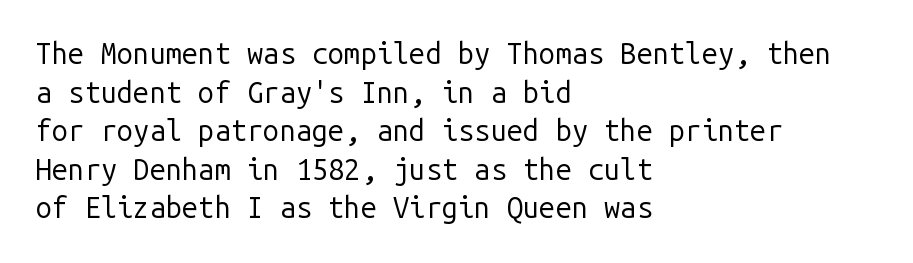
{"serif": "no", "italic": "no", "bold": "no", "weight": "regular", "width": "normal", "stroke_contrast": "low", "x_height": "medium", "monospaced": "yes", "underline": "no", "align": "left", "line_spacing": "normal", "line_spacing_ratio": 1.33, "letter_spacing": "normal", "letter_spacing_em": 0.0, "glyph_px": 29}
